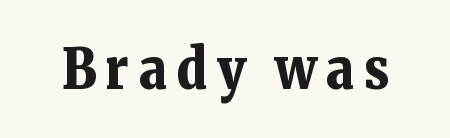
{"serif": "yes", "italic": "no", "bold": "yes", "weight": "bold", "width": "normal", "stroke_contrast": "low", "x_height": "medium", "monospaced": "no", "underline": "no", "glyph_px": 56}
